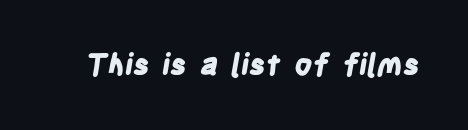
In terms of letterspacing, this is plain default setting. The space beneath each line is pristine and unruled. Stroke thickness is high; the sample reads as a true bold. Classification — sans serif.
